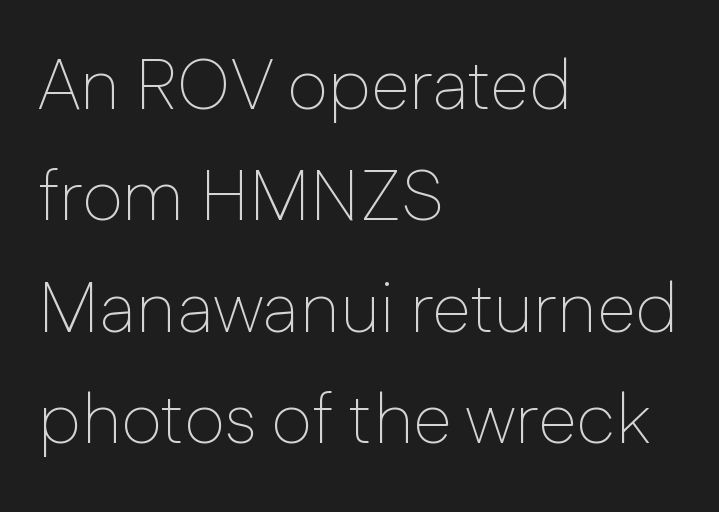
When letters stand straight like this, we call the style roman or upright. Think of a printed novel: that variable character pitch is what you see here. Just letters on the line, the space beneath them empty. The tracking reads as untouched default to a designer's eye.
